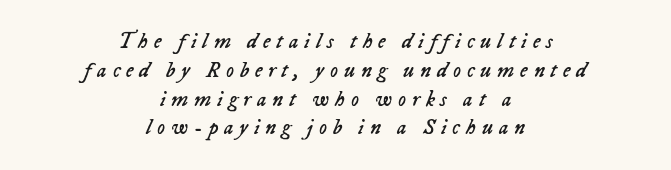
Beneath every word, the page is bare. You can tell it's italic because the verticals aren't actually vertical. Weight: not bold — regular or lighter. Horizontal alignment here is central, giving a formal, balanced look. What stands out about the letter spacing? Its width — letters are far apart. Is there much room between lines? A standard amount, neither cramped nor airy.
